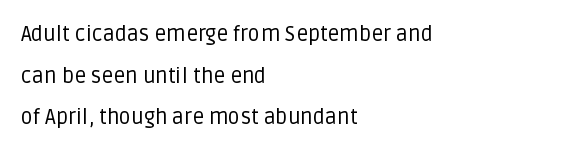
{"italic": "no", "bold": "no", "underline": "no", "align": "left", "line_spacing": "loose", "line_spacing_ratio": 1.98, "letter_spacing": "normal", "letter_spacing_em": 0.0, "glyph_px": 21}
